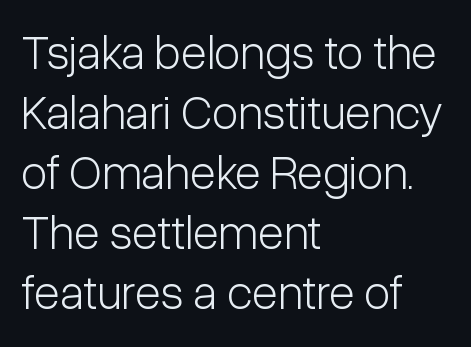
The image shows 48 px light, condensed sans-serif type, upright; set left-aligned, normal line spacing (1.25x), normal letter spacing, not underlined; low stroke contrast and a medium x-height.
